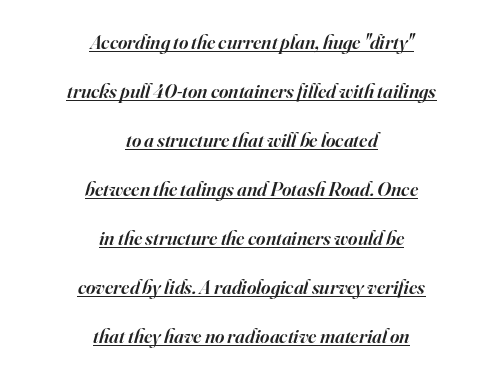
Weight check: semibold — heavier than regular, not quite bold. What's the leading like? Stretched, with rows far apart. Honestly, the letter spacing is just normal — you wouldn't notice it. Compared with undecorated copy, this sample adds a rule below the words. The text carries the slant typical of an italic or oblique font.
